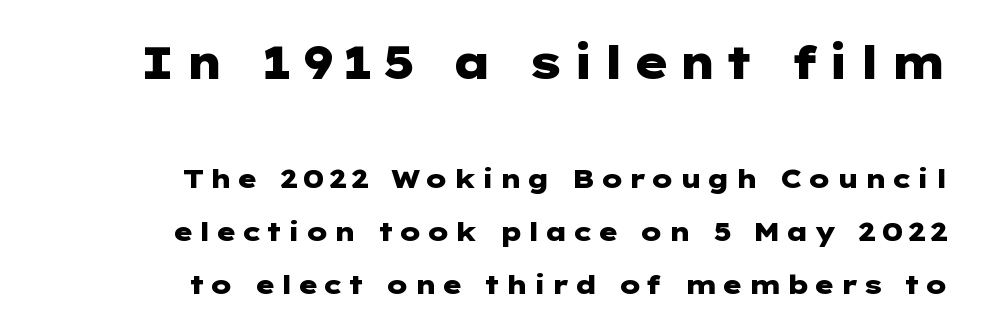
{"serif": "no", "italic": "no", "bold": "yes", "weight": "heavy", "width": "wide", "stroke_contrast": "low", "x_height": "medium", "underline": "no", "align": "right", "line_spacing": "loose", "line_spacing_ratio": 2.04, "larger_block": "first", "size_ratio": 1.73, "glyph_px": 45}
